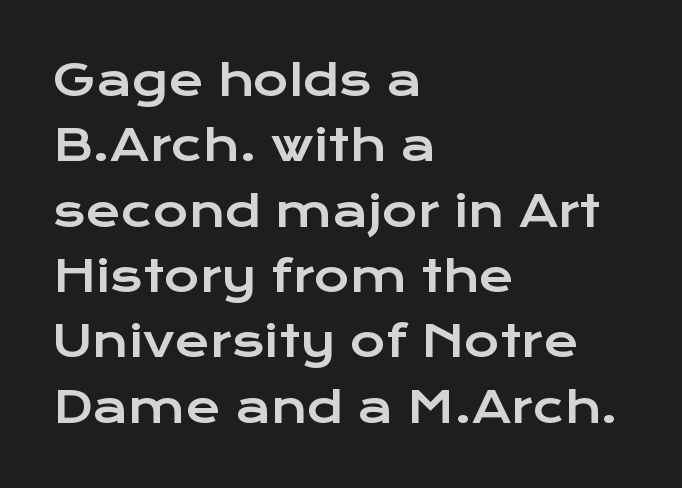
Q: Is the text italic (slanted)? A: No, it is upright.
Q: Is the typeface a serif or a sans-serif typeface? A: Sans-serif.
Q: Is the text underlined? A: No.
Q: How is the paragraph aligned? A: Left-aligned.
Q: Is the spacing between letters normal or unusually wide? A: Normal.
Q: Is the spacing between lines tight, normal or loose? A: Normal.
Q: Width (condensed, normal, or wide)? A: Wide.
Q: Stroke contrast? A: Low.
Q: x-height? A: Medium.
Q: Monospaced? A: No.
